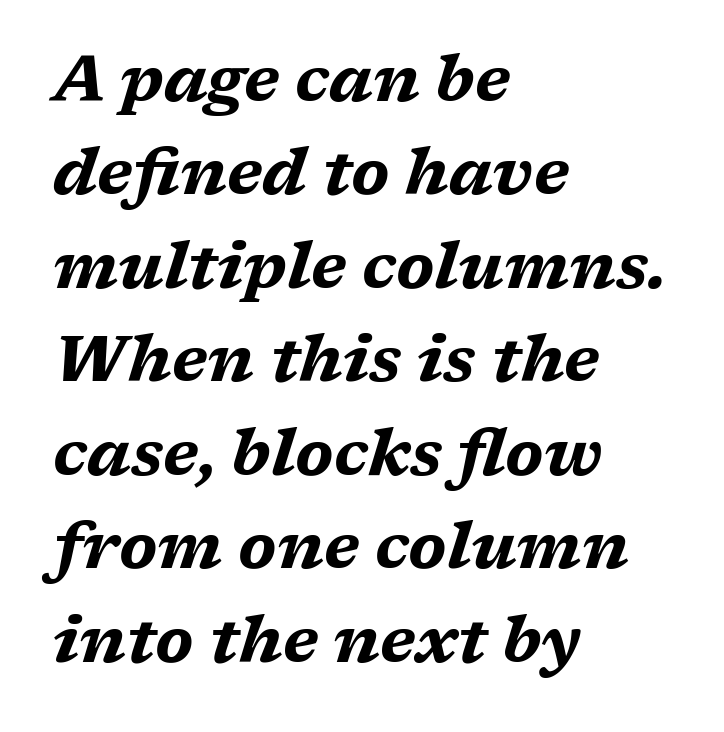
Q: Is the text bold? A: Yes.
Q: Is the text italic (slanted)? A: Yes, it leans right by about 17 degrees.
Q: Is the text underlined? A: No.
Q: How is the paragraph aligned? A: Left-aligned.
Q: Is the spacing between letters normal or unusually wide? A: Normal.
Q: Is the spacing between lines tight, normal or loose? A: Normal.
Q: Width (condensed, normal, or wide)? A: Wide.
Q: Stroke contrast? A: Medium.
Q: x-height? A: Medium.
Q: Monospaced? A: No.
